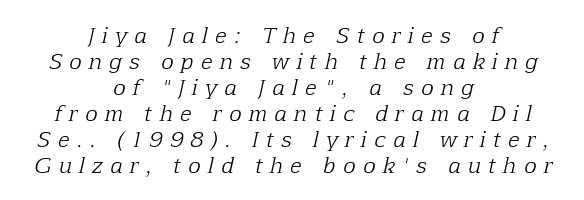
The image shows 21 px text type, italic (leaning right); set centered, line spacing 1.24x, unusually wide letter spacing (+0.37 em), not underlined.
